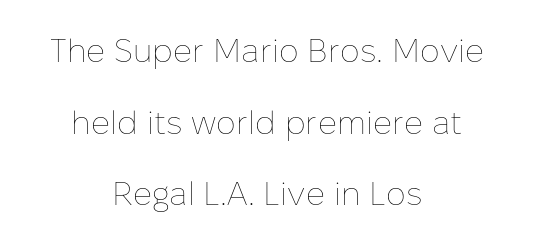
The image shows 33 px thin type, upright; set centered, loose line spacing (2.17x), normal letter spacing, not underlined; low stroke contrast and a medium x-height.
